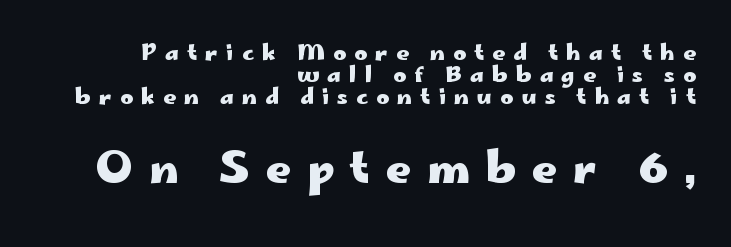
Q: Is the text bold? A: Yes.
Q: Is the text italic (slanted)? A: No, it is upright.
Q: Is the typeface a serif or a sans-serif typeface? A: Sans-serif.
Q: Is the text underlined? A: No.
Q: How is the paragraph aligned? A: Right-aligned.
Q: Is the spacing between letters normal or unusually wide? A: Unusually wide.
Q: Is the spacing between lines tight, normal or loose? A: Tight.
Q: Which block of text is set in a larger size, the first (top) or the second (bottom)? A: The second (bottom) one.
Q: Width (condensed, normal, or wide)? A: Wide.
Q: Stroke contrast? A: Low.
Q: x-height? A: Small.
Q: Monospaced? A: No.
